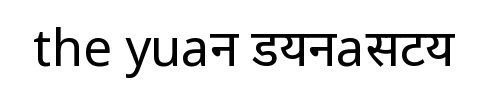
The image shows 51 px regular-weight, condensed sans-serif type, upright; set normal letter spacing, not underlined; low stroke contrast and a large x-height.
